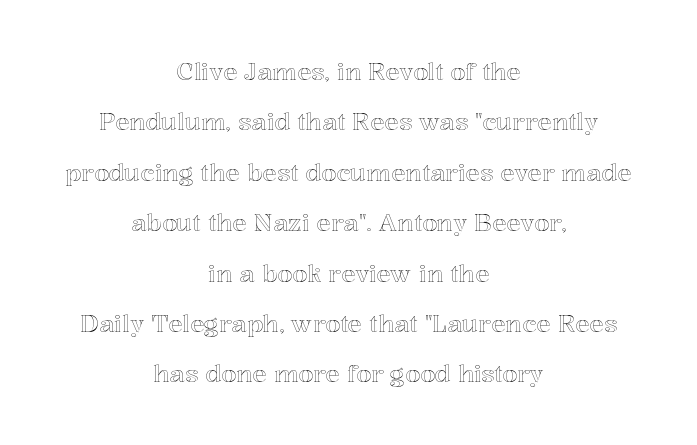
Q: Is the text italic (slanted)? A: No, it is upright.
Q: Is the text underlined? A: No.
Q: How is the paragraph aligned? A: Centered.
Q: Is the spacing between letters normal or unusually wide? A: Normal.
Q: Is the spacing between lines tight, normal or loose? A: Loose.
